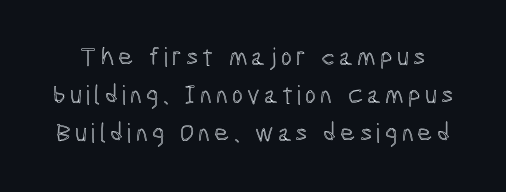
Q: Is the text italic (slanted)? A: No, it is upright.
Q: Is the text underlined? A: No.
Q: Is the spacing between lines tight, normal or loose? A: Normal.
